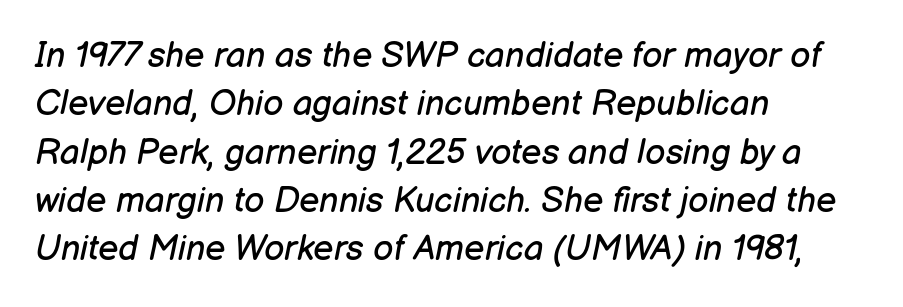
The zone under the glyphs is completely vacant. Characters are canted at an angle relative to the baseline's perpendicular. Each new line begins a customary step beneath the previous one. Character widths vary here, with narrow letters taking less room than wide ones. Which margin do the lines hug? The left one — the right edge is uneven. You could call the tracking neutral — neither tight nor loose.
